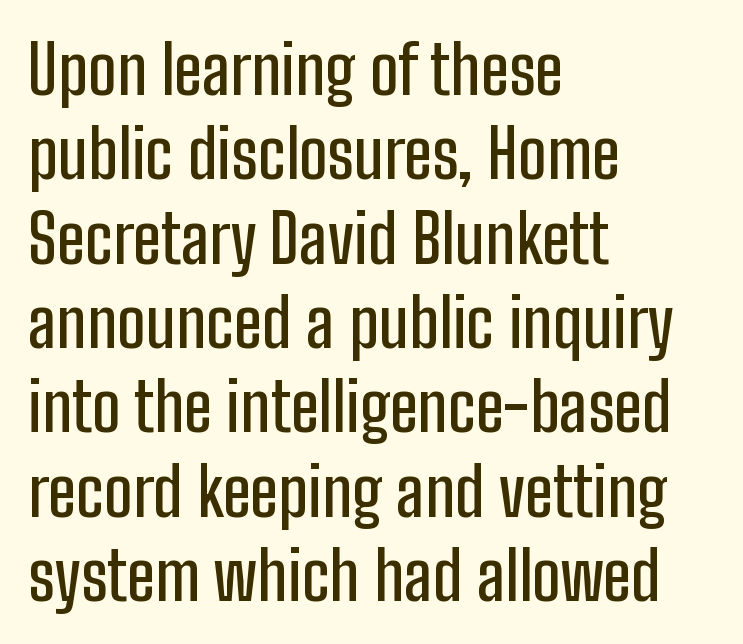
Examine the stroke ends and you'll find no serifs. Italic: no, the glyphs are upright roman. A classic flush-left, rag-right setting is used for this passage. Honestly, the letter spacing is just normal — you wouldn't notice it. Here the designer chose a conventional face with non-uniform glyph widths. The space directly below the letters is spotless.
